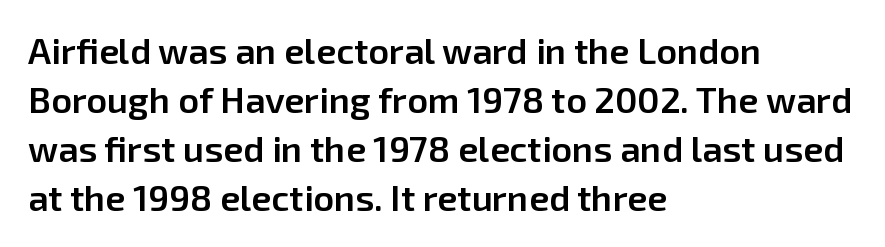
{"serif": "no", "italic": "no", "bold": "semi", "weight": "semibold", "width": "normal", "stroke_contrast": "low", "x_height": "medium", "monospaced": "no", "underline": "no", "align": "left", "line_spacing": "normal", "line_spacing_ratio": 1.36, "letter_spacing": "normal", "letter_spacing_em": 0.0, "glyph_px": 36}
